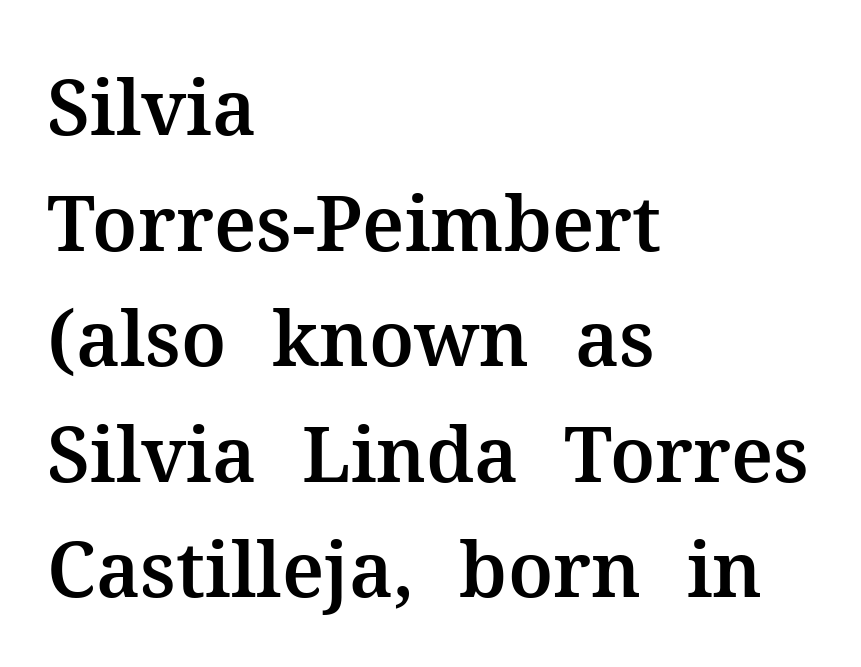
The designer went with a serif here, giving each stem small feet. Default kerning and tracking; the words read as compact shapes. Each new line begins a customary step beneath the previous one. Think of a printed novel: that variable character pitch is what you see here. Which margin do the lines hug? The left one — the right edge is uneven. Unlike italic type, these characters show no tilt at all.
